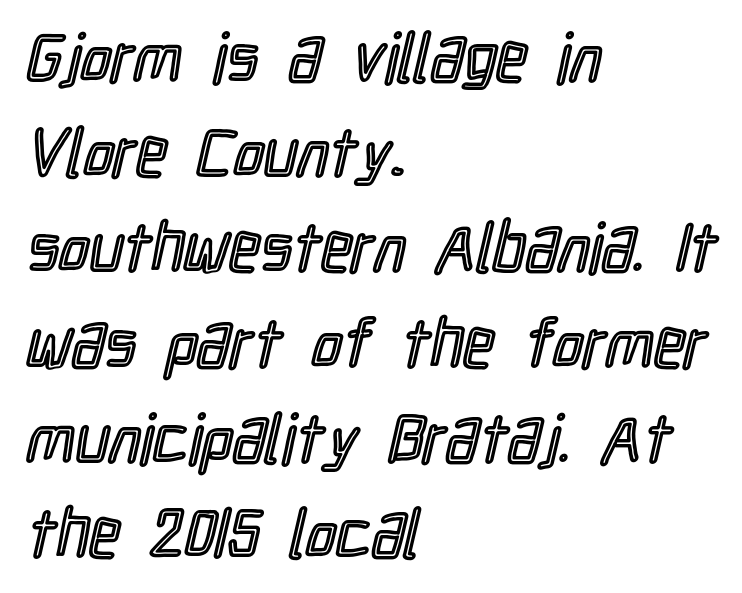
Q: Is the text italic (slanted)? A: Yes.
Q: Is the text underlined? A: No.
Q: How is the paragraph aligned? A: Left-aligned.
Q: Is the spacing between letters normal or unusually wide? A: Normal.
Q: Is the spacing between lines tight, normal or loose? A: Normal.
Q: Width (condensed, normal, or wide)? A: Condensed.
Q: x-height? A: Medium.
Q: Monospaced? A: No.
